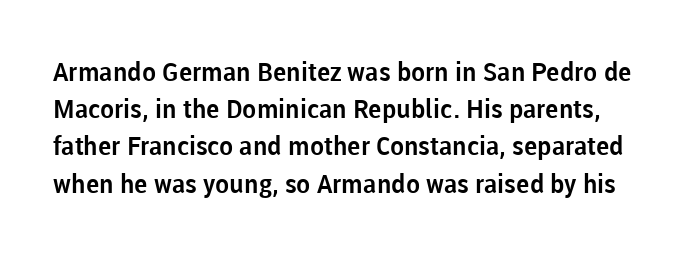
One glance says typical: line gaps are just what's usual. Check the space under the baseline: it is left empty. Inter-character spacing is left at the font's built-in metrics. Tall strokes in this sample are plumb rather than angled.
